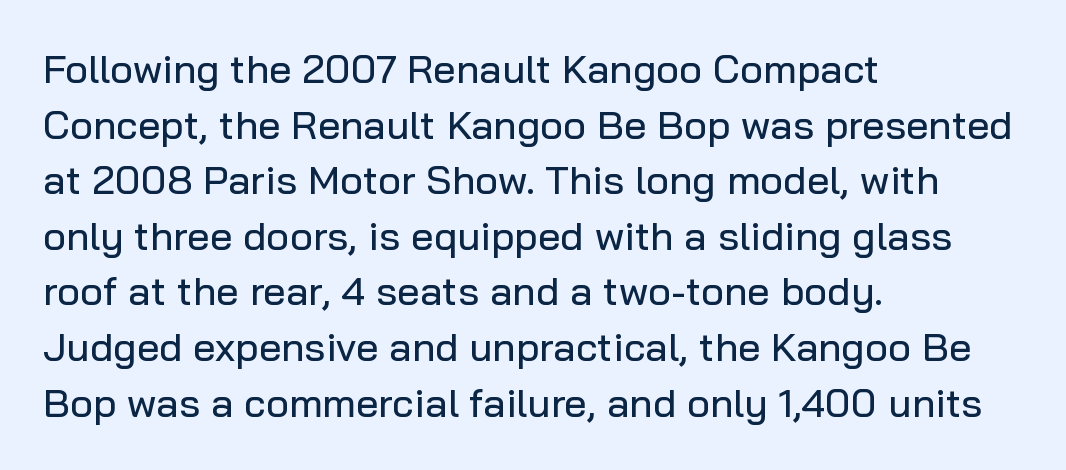
Q: Is the text italic (slanted)? A: No, it is upright.
Q: Is the typeface a serif or a sans-serif typeface? A: Sans-serif.
Q: Is the text underlined? A: No.
Q: How is the paragraph aligned? A: Left-aligned.
Q: Is the spacing between letters normal or unusually wide? A: Normal.
Q: Is the spacing between lines tight, normal or loose? A: Normal.
Q: Width (condensed, normal, or wide)? A: Normal.
Q: Stroke contrast? A: Low.
Q: x-height? A: Medium.
Q: Monospaced? A: No.
